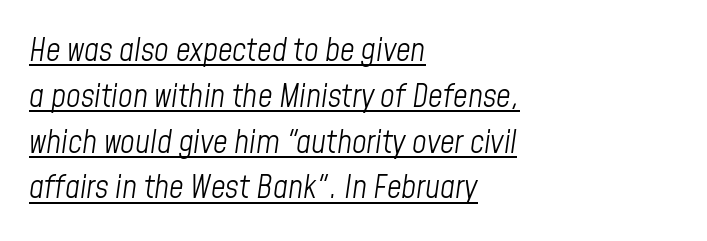
The image shows 32 px light, condensed type, italic (leaning right); set left-aligned, normal line spacing (1.43x), normal letter spacing, underlined; low stroke contrast and a medium x-height.
